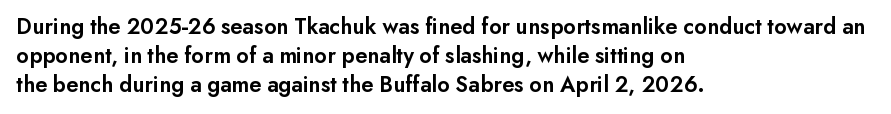
The image shows 23 px text type, upright; set left-aligned, normal line spacing (1.26x), normal letter spacing, not underlined.
